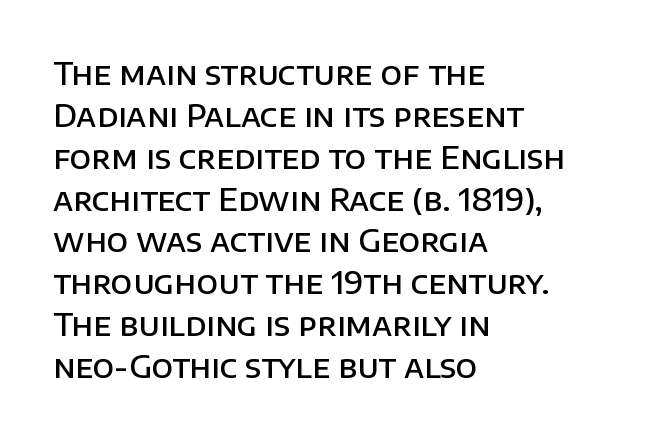
Q: Is the text bold? A: Semi-bold.
Q: Is the text italic (slanted)? A: No, it is upright.
Q: Is the typeface a serif or a sans-serif typeface? A: Sans-serif.
Q: Is the text underlined? A: No.
Q: How is the paragraph aligned? A: Left-aligned.
Q: Is the spacing between letters normal or unusually wide? A: Normal.
Q: Is the spacing between lines tight, normal or loose? A: Normal.
Q: Width (condensed, normal, or wide)? A: Normal.
Q: Stroke contrast? A: Low.
Q: x-height? A: Large.
Q: Monospaced? A: No.
